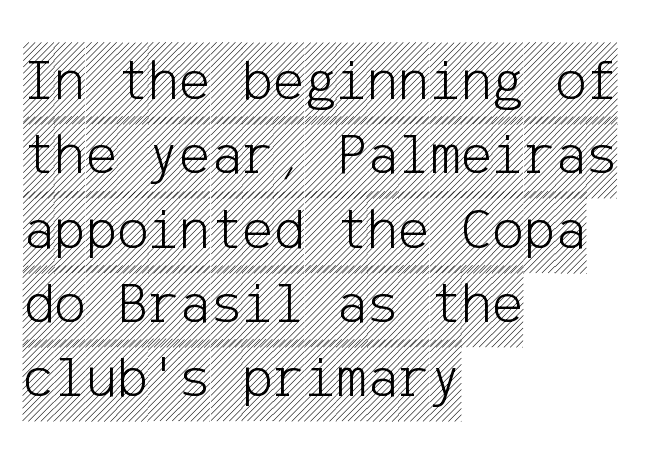
{"italic": "no", "width": "condensed", "x_height": "large", "underline": "no", "align": "left", "line_spacing": "normal", "line_spacing_ratio": 1.26, "letter_spacing": "normal", "letter_spacing_em": 0.0, "glyph_px": 59}
